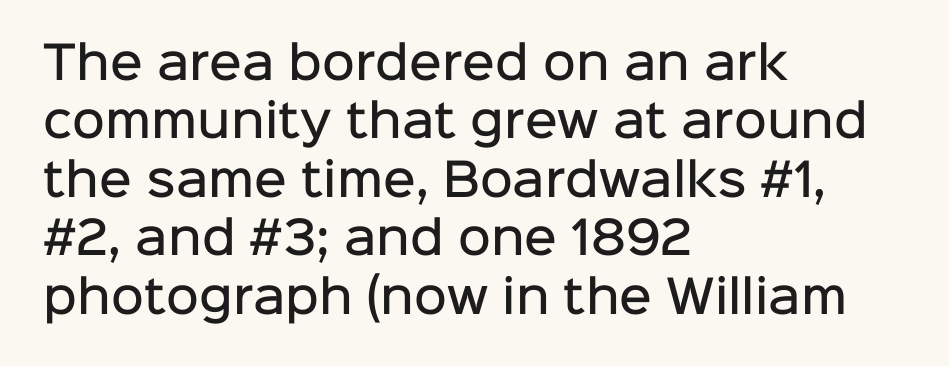
Q: Is the text bold? A: Semi-bold.
Q: Is the text italic (slanted)? A: No, it is upright.
Q: Is the typeface a serif or a sans-serif typeface? A: Sans-serif.
Q: Is the text underlined? A: No.
Q: How is the paragraph aligned? A: Left-aligned.
Q: Is the spacing between letters normal or unusually wide? A: Normal.
Q: Is the spacing between lines tight, normal or loose? A: Normal.
Q: Width (condensed, normal, or wide)? A: Normal.
Q: Stroke contrast? A: Low.
Q: x-height? A: Medium.
Q: Monospaced? A: No.
